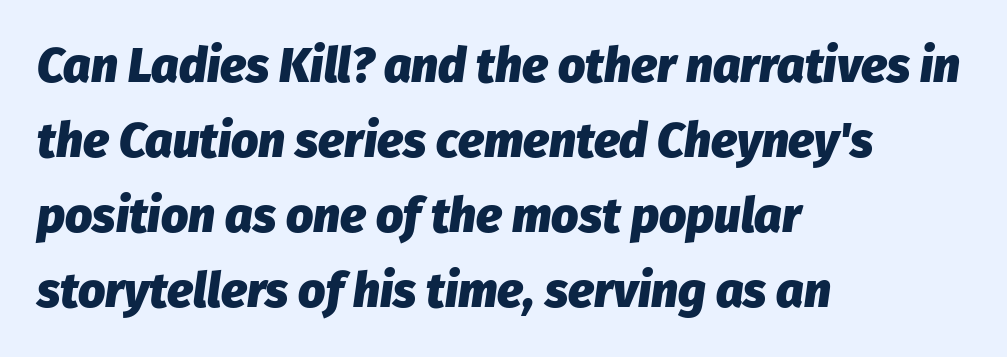
Vertically, the passage feels balanced, rows spaced as you'd expect. There is no visible air inserted between adjacent glyphs. Looking at the ascenders, they clearly lean. These lines are rendered in a variable-pitch font. Its strokes are broad and dark, the hallmark of bold type.
